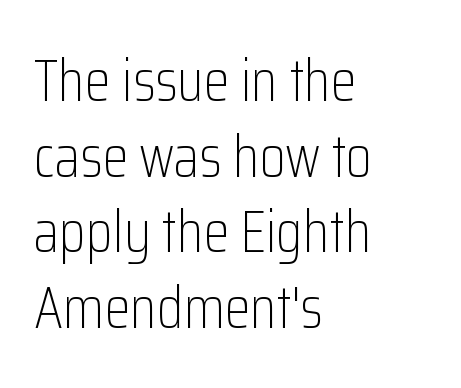
{"serif": "no", "italic": "no", "bold": "no", "weight": "light", "width": "condensed", "stroke_contrast": "low", "x_height": "medium", "monospaced": "no", "underline": "no", "align": "left", "line_spacing": "normal", "line_spacing_ratio": 1.28, "letter_spacing": "normal", "letter_spacing_em": 0.0, "glyph_px": 59}
